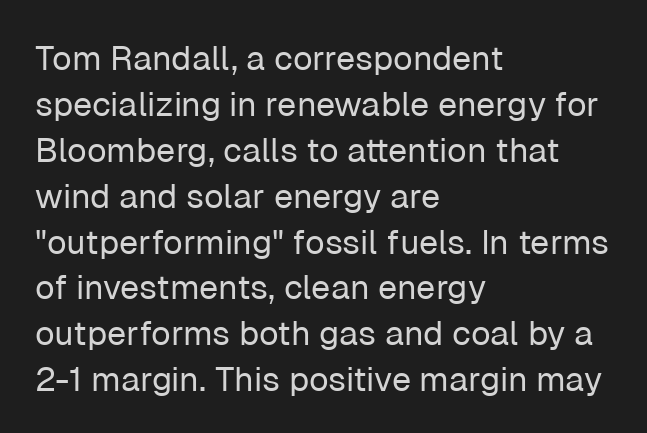
{"serif": "no", "italic": "no", "bold": "no", "weight": "regular", "width": "normal", "stroke_contrast": "low", "x_height": "medium", "monospaced": "no", "underline": "no", "align": "left", "line_spacing": "normal", "line_spacing_ratio": 1.35, "letter_spacing": "normal", "letter_spacing_em": 0.0, "glyph_px": 34}
